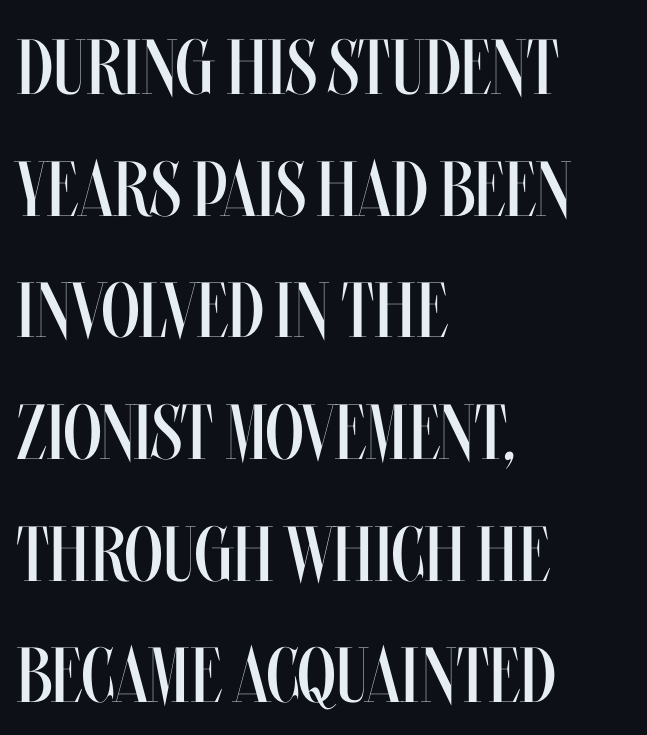
The image shows 78 px regular-weight, condensed type, upright; set left-aligned, normal line spacing (1.56x), normal letter spacing, not underlined; medium stroke contrast and a large x-height.
